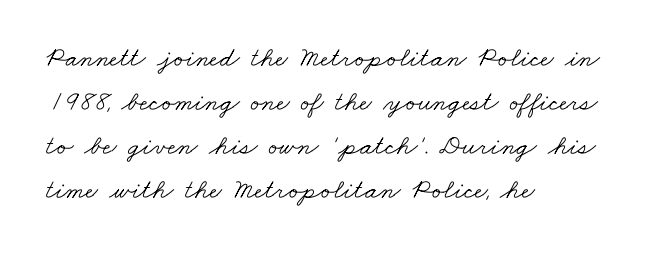
The image shows 28 px light, wide serif type; set left-aligned, normal line spacing (1.57x), normal letter spacing, not underlined; low stroke contrast and a small x-height.
